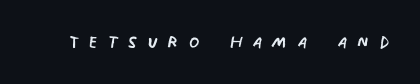
{"bold": "no", "underline": "no", "letter_spacing": "wide", "letter_spacing_em": 0.42, "glyph_px": 24}
